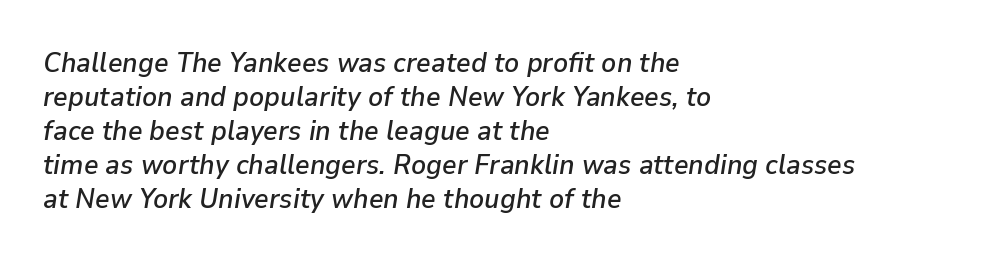
The image shows 28 px text type, italic (leaning right); set left-aligned, line spacing 1.21x, normal letter spacing, not underlined; low stroke contrast and a medium x-height.
